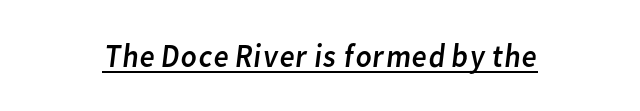
The image shows 33 px regular-weight sans-serif type; set normal letter spacing, underlined; low stroke contrast and a medium x-height.
